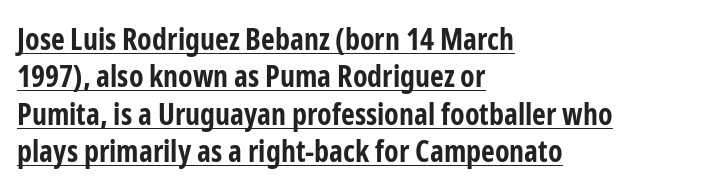
Tracking here is standard; glyphs follow each other at the usual distance. A classic flush-left, rag-right setting is used for this passage. The type family on display is of the sans-serif kind. Each letter keeps its own natural width here, so spacing adapts to shape.
